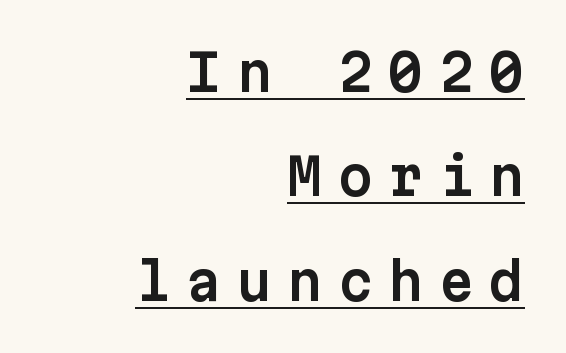
Q: Is the text italic (slanted)? A: No, it is upright.
Q: Is the typeface a serif or a sans-serif typeface? A: Sans-serif.
Q: Is the text underlined? A: Yes.
Q: How is the paragraph aligned? A: Right-aligned.
Q: Is the spacing between letters normal or unusually wide? A: Unusually wide.
Q: Is the spacing between lines tight, normal or loose? A: Loose.
Q: Width (condensed, normal, or wide)? A: Normal.
Q: Stroke contrast? A: Low.
Q: x-height? A: Medium.
Q: Monospaced? A: Yes.
